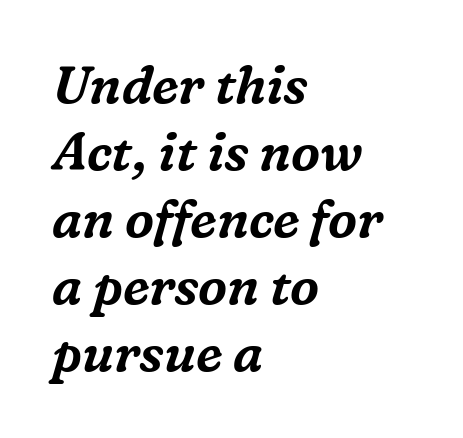
{"serif": "yes", "italic": "yes", "lean": "right", "slant_degrees": 16, "width": "normal", "stroke_contrast": "medium", "x_height": "medium", "monospaced": "no", "underline": "no", "align": "left", "line_spacing": "normal", "line_spacing_ratio": 1.29, "letter_spacing": "normal", "letter_spacing_em": 0.0, "glyph_px": 52}
